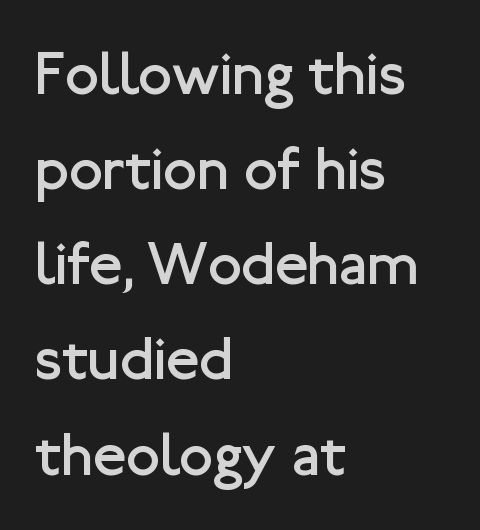
Q: Is the text bold? A: No.
Q: Is the text italic (slanted)? A: No, it is upright.
Q: Is the typeface a serif or a sans-serif typeface? A: Sans-serif.
Q: Is the text underlined? A: No.
Q: How is the paragraph aligned? A: Left-aligned.
Q: Is the spacing between letters normal or unusually wide? A: Normal.
Q: Is the spacing between lines tight, normal or loose? A: Normal.
Q: Width (condensed, normal, or wide)? A: Normal.
Q: Stroke contrast? A: Low.
Q: x-height? A: Medium.
Q: Monospaced? A: No.
